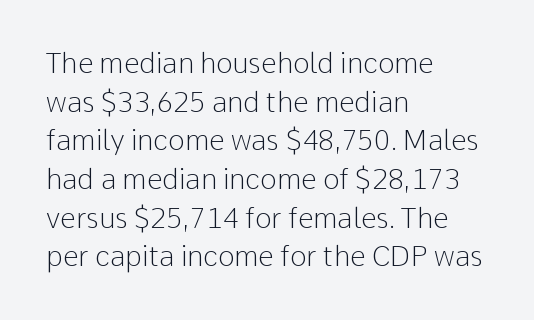
{"serif": "no", "italic": "no", "bold": "no", "weight": "light", "width": "normal", "stroke_contrast": "low", "x_height": "medium", "monospaced": "no", "underline": "no", "align": "left", "line_spacing": "normal", "line_spacing_ratio": 1.38, "letter_spacing": "normal", "letter_spacing_em": 0.0, "glyph_px": 28}
